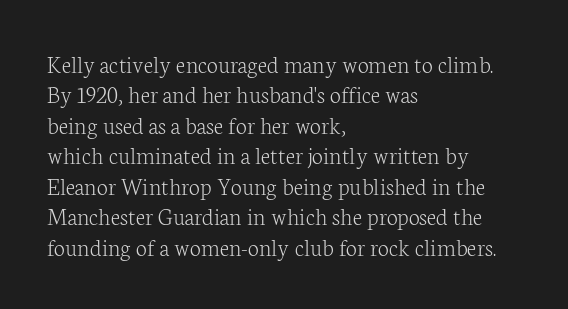
The image shows 25 px text type, upright; set left-aligned, line spacing 1.22x, normal letter spacing, not underlined.
